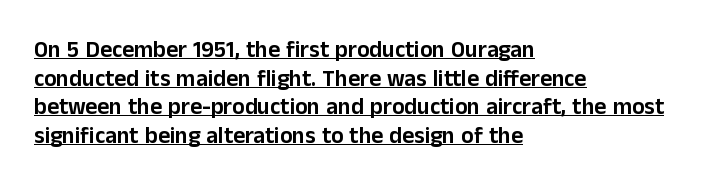
If you measured baseline to baseline, you'd find a middling distance. Decoration check: the copy is underlined. A student would call this left alignment; a typographer would say flush left, rag right. The type is set solid horizontally, with unmodified tracking. You can tell it's not italic because the verticals are truly vertical.
